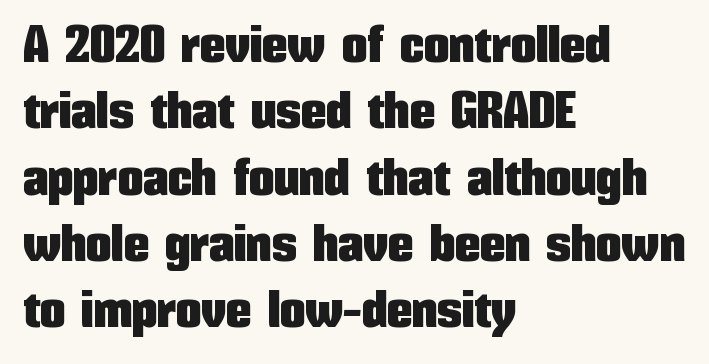
The image shows 51 px condensed sans-serif type, upright; set left-aligned, normal line spacing (1.3x), normal letter spacing, not underlined; low stroke contrast and a medium x-height.
